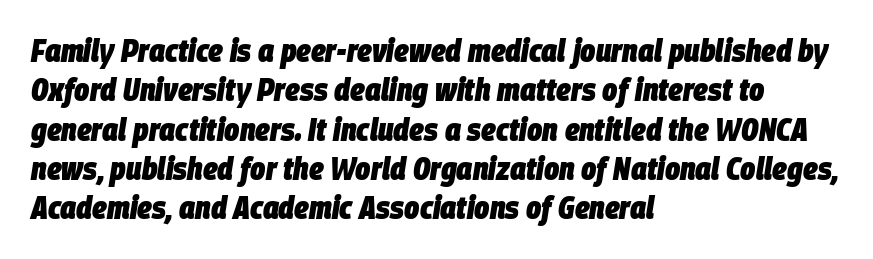
Q: Is the text bold? A: Yes.
Q: Is the text italic (slanted)? A: Yes, it leans right by about 9 degrees.
Q: Is the text underlined? A: No.
Q: How is the paragraph aligned? A: Left-aligned.
Q: Is the spacing between letters normal or unusually wide? A: Normal.
Q: Width (condensed, normal, or wide)? A: Condensed.
Q: Stroke contrast? A: Low.
Q: x-height? A: Large.
Q: Monospaced? A: No.
